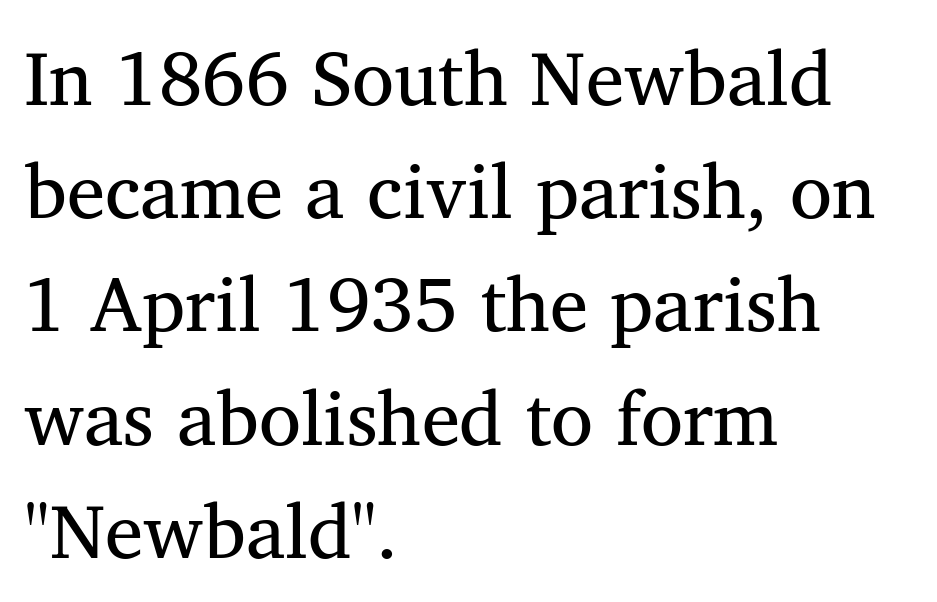
Q: Is the text italic (slanted)? A: No, it is upright.
Q: Is the typeface a serif or a sans-serif typeface? A: Serif.
Q: Is the text underlined? A: No.
Q: How is the paragraph aligned? A: Left-aligned.
Q: Is the spacing between letters normal or unusually wide? A: Normal.
Q: Is the spacing between lines tight, normal or loose? A: Normal.
Q: Width (condensed, normal, or wide)? A: Normal.
Q: Stroke contrast? A: Medium.
Q: x-height? A: Medium.
Q: Monospaced? A: No.
